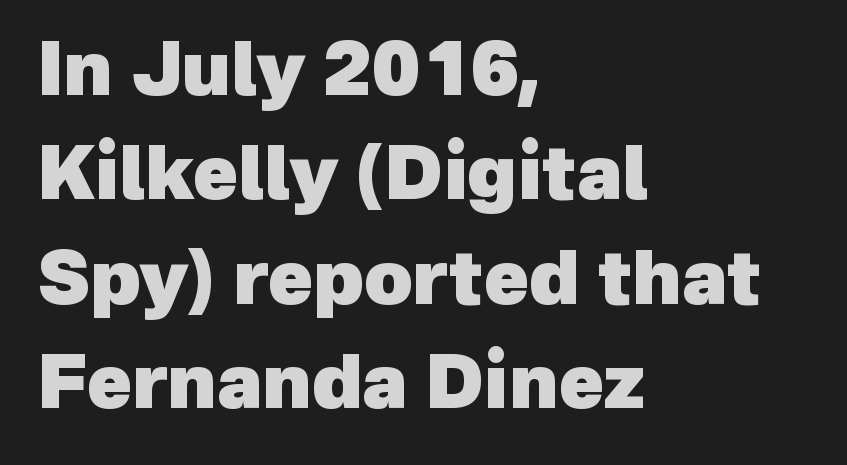
{"serif": "no", "bold": "yes", "weight": "heavy", "width": "normal", "x_height": "medium", "monospaced": "no", "underline": "no", "align": "left", "line_spacing": "normal", "line_spacing_ratio": 1.41, "letter_spacing": "normal", "letter_spacing_em": 0.0, "glyph_px": 74}
